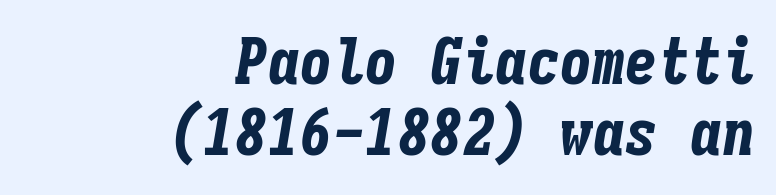
{"italic": "yes", "lean": "right", "slant_degrees": 9, "bold": "yes", "weight": "bold", "width": "condensed", "stroke_contrast": "low", "x_height": "medium", "monospaced": "yes", "underline": "no", "align": "right", "line_spacing": "tight", "line_spacing_ratio": 1.09, "letter_spacing": "normal", "letter_spacing_em": 0.0, "glyph_px": 65}
